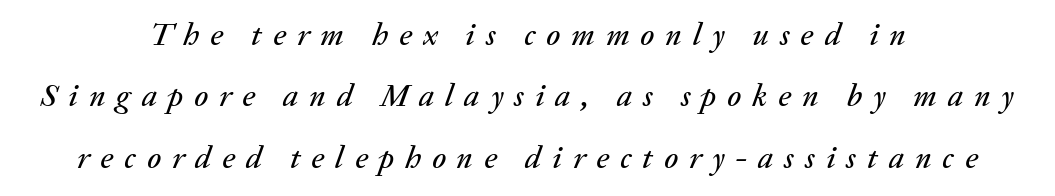
The image shows 32 px text type, italic (leaning right); set centered, loose line spacing (1.92x), unusually wide letter spacing (+0.34 em), not underlined; medium stroke contrast and a medium x-height.
